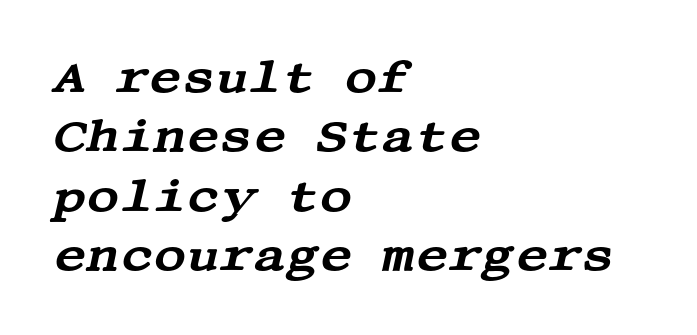
The image shows 45 px wide serif type, italic (leaning right); set left-aligned, normal line spacing (1.32x), normal letter spacing, not underlined; medium stroke contrast and a large x-height.
